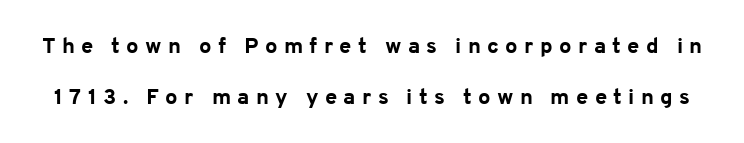
This sample uses expanded letter spacing, leaving extra air between glyphs. Honestly, there is no underline to notice here at all. Line spacing here is loose. The typesetting leans heavy: a genuine bold. The specimen reads as upright at a glance.
